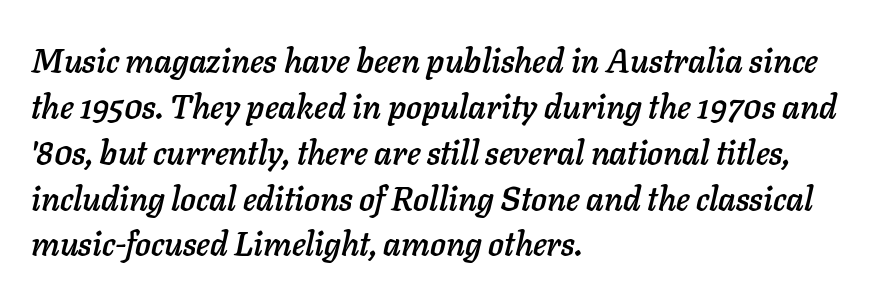
Q: Is the text italic (slanted)? A: Yes, it leans right by about 11 degrees.
Q: Is the text underlined? A: No.
Q: How is the paragraph aligned? A: Left-aligned.
Q: Is the spacing between letters normal or unusually wide? A: Normal.
Q: Is the spacing between lines tight, normal or loose? A: Normal.
Q: Width (condensed, normal, or wide)? A: Normal.
Q: Stroke contrast? A: Low.
Q: x-height? A: Medium.
Q: Monospaced? A: No.
